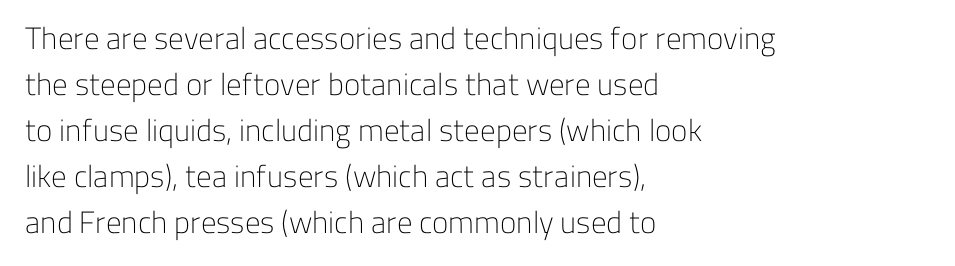
{"serif": "no", "italic": "no", "bold": "no", "weight": "light", "width": "normal", "stroke_contrast": "low", "x_height": "medium", "monospaced": "no", "underline": "no", "align": "left", "line_spacing": "normal", "line_spacing_ratio": 1.48, "letter_spacing": "normal", "letter_spacing_em": 0.0, "glyph_px": 31}
